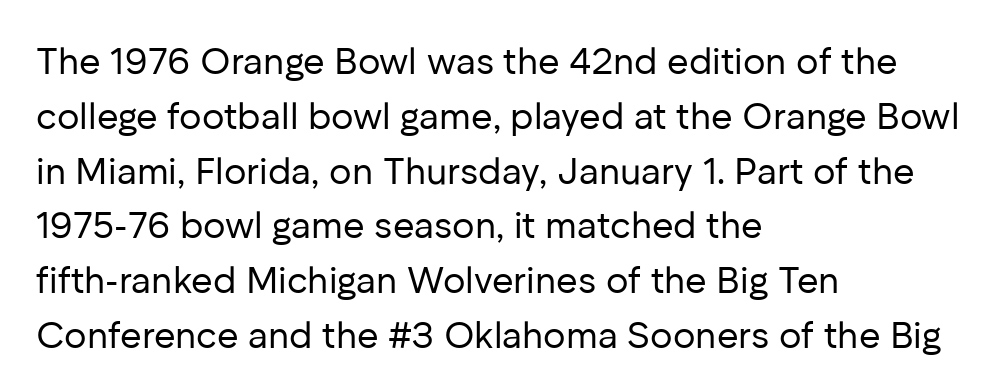
{"serif": "no", "italic": "no", "bold": "no", "weight": "regular", "width": "normal", "stroke_contrast": "low", "x_height": "medium", "monospaced": "no", "underline": "no", "align": "left", "line_spacing": "normal", "line_spacing_ratio": 1.48, "letter_spacing": "normal", "letter_spacing_em": 0.0, "glyph_px": 37}
